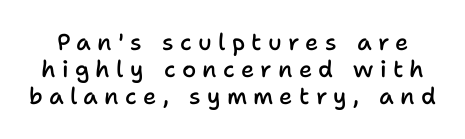
{"italic": "no", "bold": "semi", "underline": "no", "line_spacing_ratio": 1.18, "letter_spacing": "wide", "letter_spacing_em": 0.27, "glyph_px": 23}
